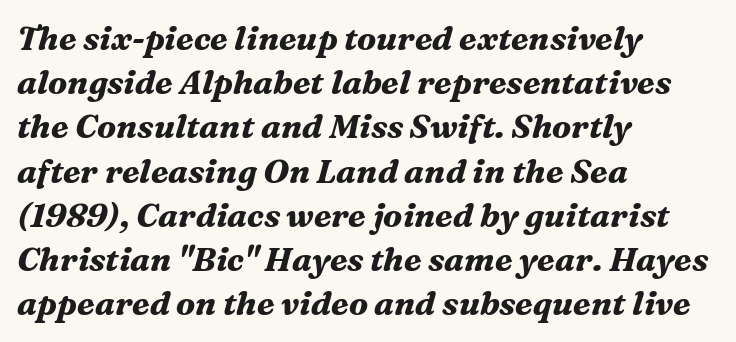
{"serif": "yes", "italic": "yes", "lean": "right", "slant_degrees": 16, "bold": "yes", "weight": "bold", "width": "normal", "stroke_contrast": "medium", "x_height": "medium", "monospaced": "no", "underline": "no", "align": "left", "line_spacing": "normal", "line_spacing_ratio": 1.34, "letter_spacing": "normal", "letter_spacing_em": 0.0, "glyph_px": 33}
